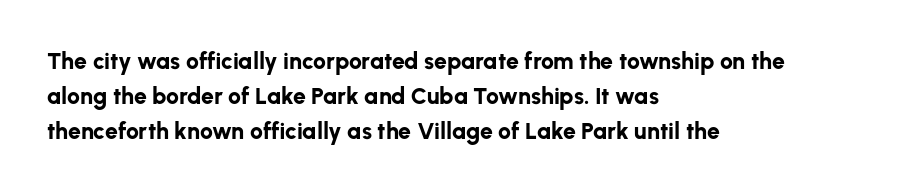
Q: Is the text bold? A: Yes.
Q: Is the text italic (slanted)? A: No, it is upright.
Q: Is the text underlined? A: No.
Q: How is the paragraph aligned? A: Left-aligned.
Q: Is the spacing between letters normal or unusually wide? A: Normal.
Q: Is the spacing between lines tight, normal or loose? A: Normal.
